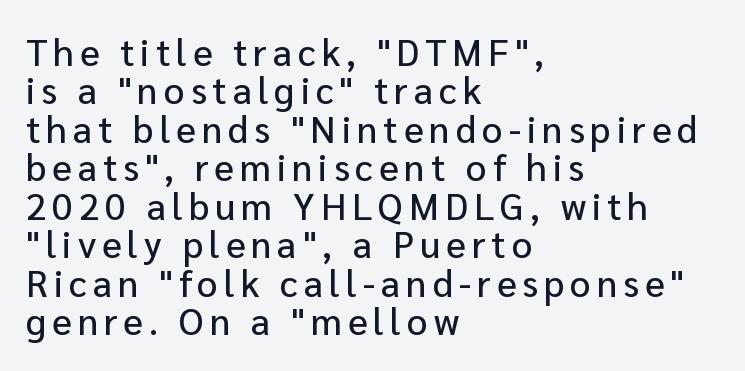
{"serif": "no", "italic": "no", "width": "normal", "stroke_contrast": "low", "x_height": "medium", "monospaced": "no", "underline": "no", "align": "left", "line_spacing": "tight", "line_spacing_ratio": 1.04, "glyph_px": 37}
